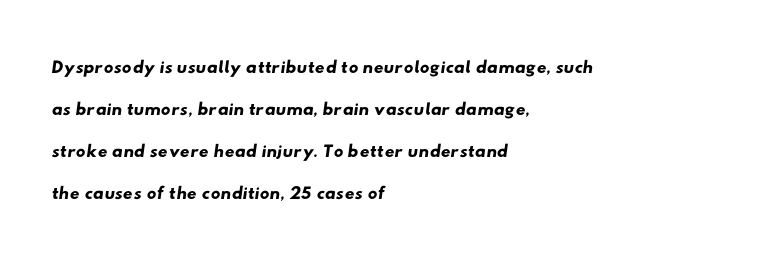
Q: Is the text underlined? A: No.
Q: How is the paragraph aligned? A: Left-aligned.
Q: Is the spacing between letters normal or unusually wide? A: Normal.
Q: Is the spacing between lines tight, normal or loose? A: Normal.
